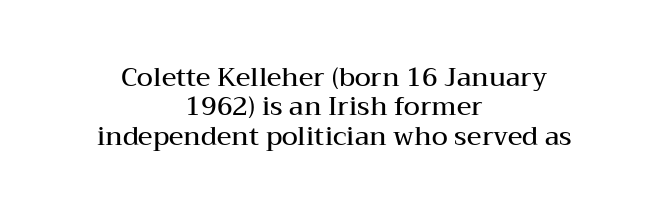
{"italic": "no", "bold": "semi", "underline": "no", "align": "center", "line_spacing": "tight", "line_spacing_ratio": 1.13, "letter_spacing": "normal", "letter_spacing_em": 0.0, "glyph_px": 26}
